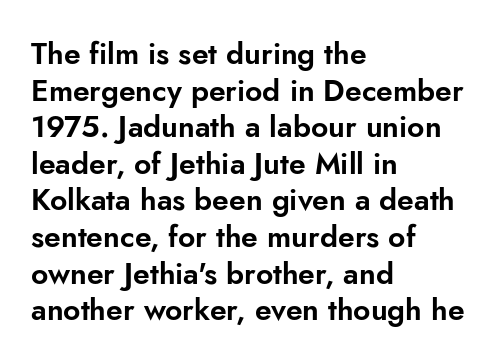
{"serif": "no", "italic": "no", "width": "normal", "stroke_contrast": "low", "x_height": "small", "monospaced": "no", "underline": "no", "align": "left", "line_spacing_ratio": 1.22, "letter_spacing": "normal", "letter_spacing_em": 0.0, "glyph_px": 30}
